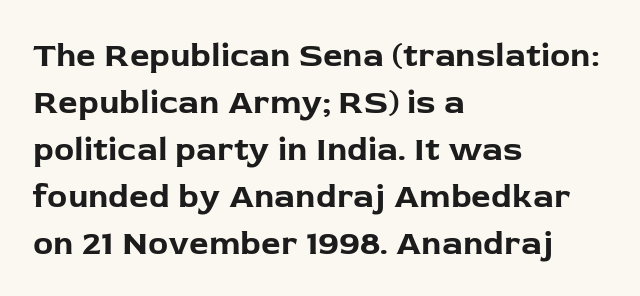
Q: Is the text bold? A: Yes.
Q: Is the text italic (slanted)? A: No, it is upright.
Q: Is the typeface a serif or a sans-serif typeface? A: Sans-serif.
Q: Is the text underlined? A: No.
Q: How is the paragraph aligned? A: Left-aligned.
Q: Is the spacing between letters normal or unusually wide? A: Normal.
Q: Is the spacing between lines tight, normal or loose? A: Normal.
Q: Width (condensed, normal, or wide)? A: Normal.
Q: Stroke contrast? A: Low.
Q: x-height? A: Medium.
Q: Monospaced? A: No.
